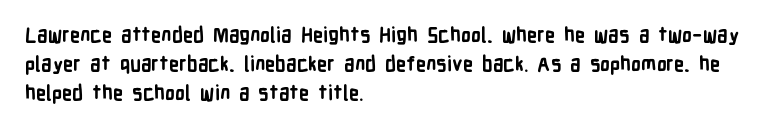
{"italic": "no", "bold": "yes", "underline": "no", "align": "left", "line_spacing": "normal", "line_spacing_ratio": 1.46, "letter_spacing": "normal", "letter_spacing_em": 0.0, "glyph_px": 20}
